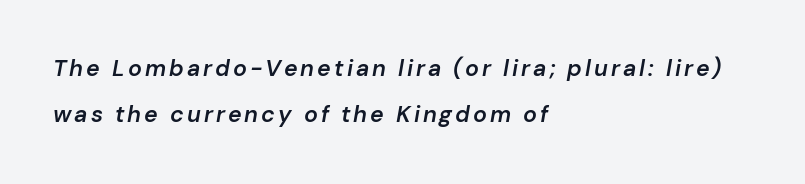
The image shows 23 px text type, italic (leaning right); set left-aligned, loose line spacing (2.02x), not underlined.
